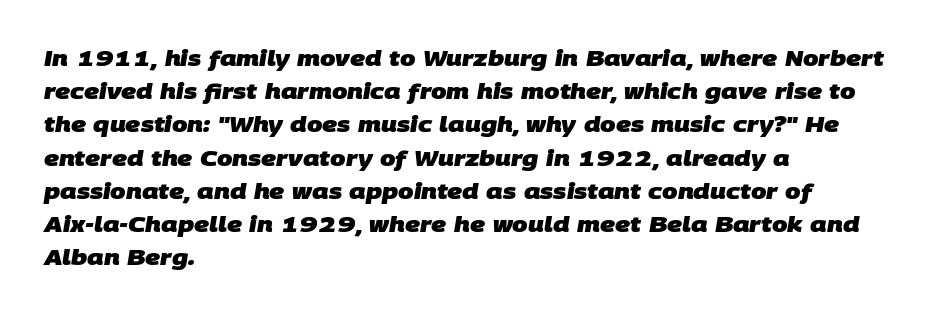
Where is the straight margin? On the left. Each row of text sits above clean, open space. Leading matches the norm, producing a regular column. The letters are bold, with thick, heavy strokes.
